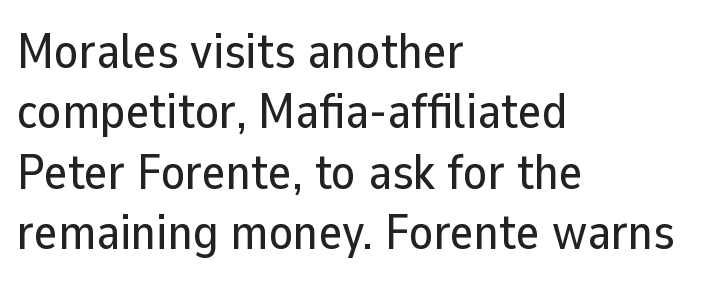
{"serif": "no", "italic": "no", "width": "normal", "stroke_contrast": "low", "x_height": "medium", "monospaced": "no", "underline": "no", "align": "left", "line_spacing_ratio": 1.21, "letter_spacing": "normal", "letter_spacing_em": 0.0, "glyph_px": 50}
